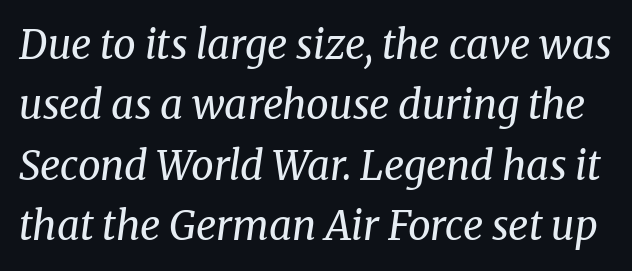
Q: Is the text bold? A: No.
Q: Is the text italic (slanted)? A: Yes, it leans right by about 8 degrees.
Q: Is the typeface a serif or a sans-serif typeface? A: Serif.
Q: Is the text underlined? A: No.
Q: Is the spacing between letters normal or unusually wide? A: Normal.
Q: Is the spacing between lines tight, normal or loose? A: Normal.
Q: Width (condensed, normal, or wide)? A: Normal.
Q: Stroke contrast? A: Medium.
Q: x-height? A: Medium.
Q: Monospaced? A: No.
